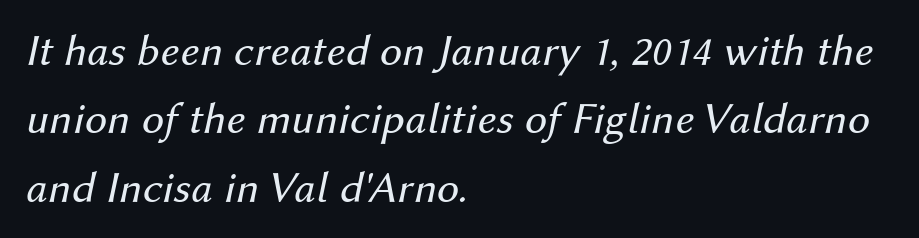
{"italic": "yes", "lean": "right", "slant_degrees": 12, "bold": "no", "weight": "regular", "width": "normal", "stroke_contrast": "medium", "x_height": "medium", "monospaced": "no", "underline": "no", "align": "left", "line_spacing": "normal", "line_spacing_ratio": 1.52, "letter_spacing": "normal", "letter_spacing_em": 0.0, "glyph_px": 45}
